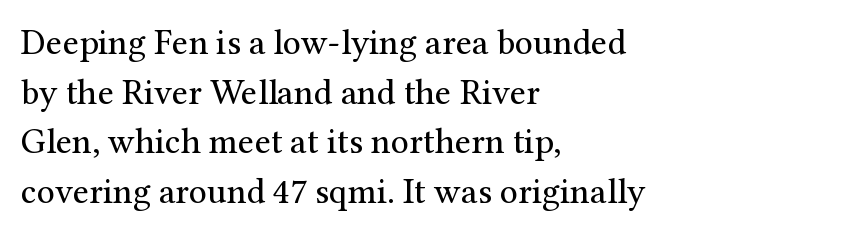
Q: Is the text bold? A: No.
Q: Is the text italic (slanted)? A: No, it is upright.
Q: Is the typeface a serif or a sans-serif typeface? A: Serif.
Q: Is the text underlined? A: No.
Q: How is the paragraph aligned? A: Left-aligned.
Q: Is the spacing between letters normal or unusually wide? A: Normal.
Q: Is the spacing between lines tight, normal or loose? A: Normal.
Q: Width (condensed, normal, or wide)? A: Normal.
Q: Stroke contrast? A: Medium.
Q: x-height? A: Medium.
Q: Monospaced? A: No.
